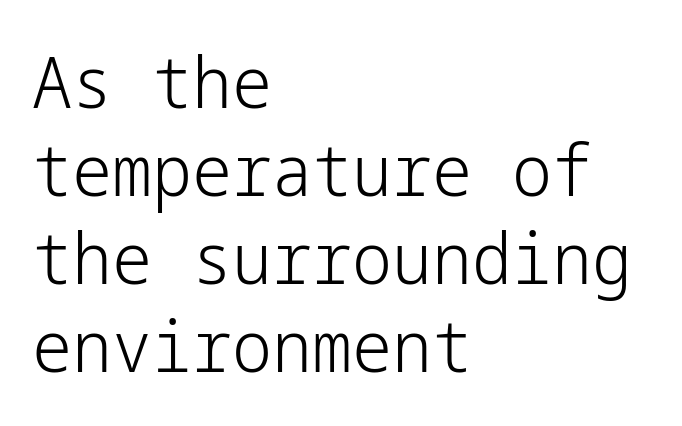
{"serif": "no", "italic": "no", "bold": "no", "weight": "light", "width": "normal", "stroke_contrast": "low", "x_height": "medium", "underline": "no", "align": "left", "line_spacing_ratio": 1.24, "letter_spacing": "normal", "letter_spacing_em": 0.0, "glyph_px": 71}
